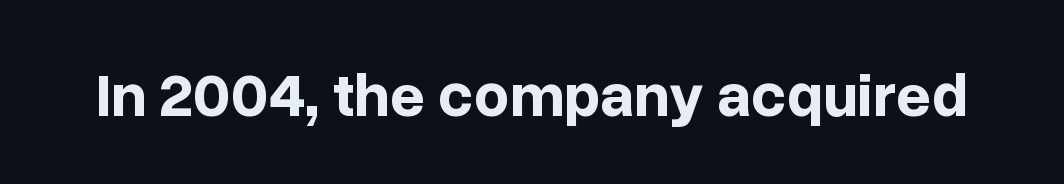
The glyphs are unaccompanied by any horizontal stroke below them. You'd pick this weight for a headline — it's a proper bold. The rendering keeps characters at their native spacing. Note: no serifs on the glyphs. Tall strokes in this sample are plumb rather than angled. This sample has the flowing, uneven cadence of proportional lettering.
